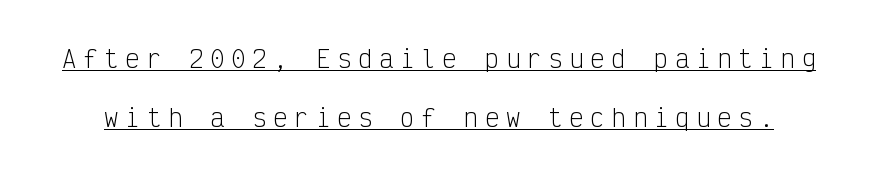
A typesetter would call this leading open, well beyond the default. How are the letters spaced? Widely, with obvious added tracking. This is underlined copy, the kind a proofreader might mark for attention. Unlike italic type, these characters show no tilt at all.
